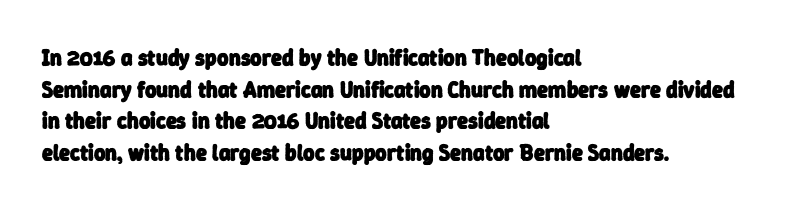
The image shows 22 px bold type; set left-aligned, normal line spacing (1.44x), normal letter spacing, not underlined.
